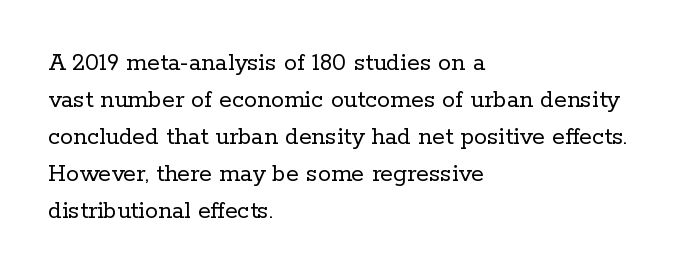
Rule under the text: the space is simply empty. The tracking reads as untouched default to a designer's eye. Compared with a typical body face, this is equally light or lighter still. A student would call this left alignment; a typographer would say flush left, rag right. The rows are spaced the way most documents space them.
